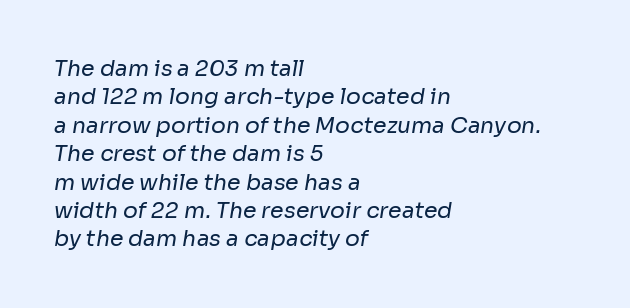
The image shows 22 px text type; set left-aligned, normal line spacing (1.29x), normal letter spacing, not underlined.
